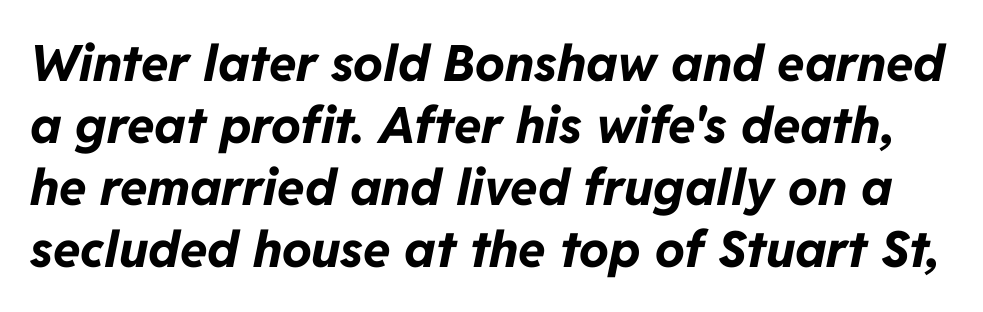
{"italic": "yes", "lean": "right", "slant_degrees": 11, "bold": "yes", "weight": "bold", "width": "normal", "stroke_contrast": "low", "x_height": "medium", "monospaced": "no", "underline": "no", "line_spacing_ratio": 1.24, "letter_spacing": "normal", "letter_spacing_em": 0.0, "glyph_px": 50}
